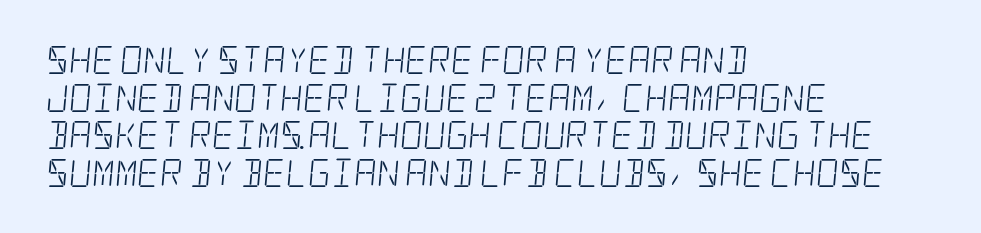
The space beneath each line is pristine and unruled. Look at the tracking — it's just the regular setting, nothing added. This sample uses a serif face. Typeset ragged right — the left edge is the straight one.
